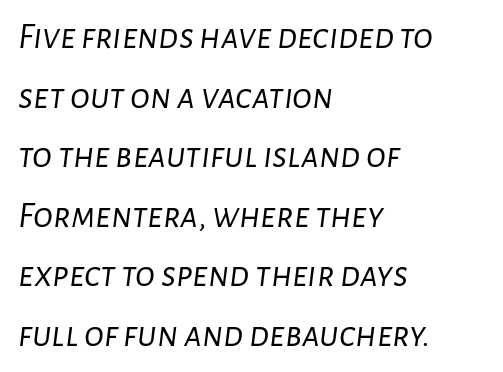
Q: Is the text bold? A: No.
Q: Is the text italic (slanted)? A: Yes, it leans right by about 7 degrees.
Q: Is the text underlined? A: No.
Q: How is the paragraph aligned? A: Left-aligned.
Q: Is the spacing between letters normal or unusually wide? A: Normal.
Q: Is the spacing between lines tight, normal or loose? A: Normal.
Q: Width (condensed, normal, or wide)? A: Normal.
Q: Stroke contrast? A: Low.
Q: x-height? A: Medium.
Q: Monospaced? A: No.
